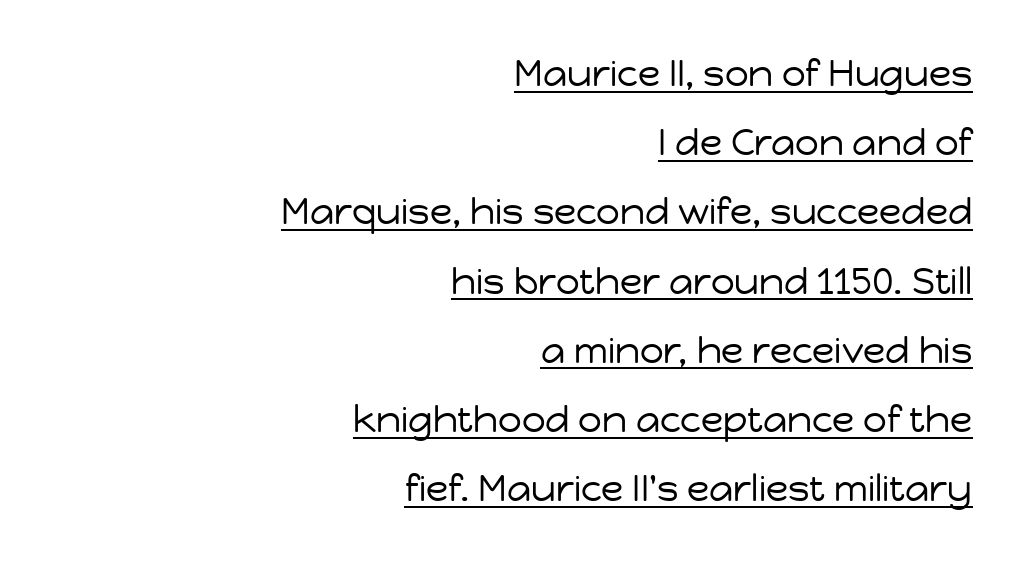
Q: Is the text bold? A: No.
Q: Is the text italic (slanted)? A: No, it is upright.
Q: Is the typeface a serif or a sans-serif typeface? A: Sans-serif.
Q: Is the text underlined? A: Yes.
Q: How is the paragraph aligned? A: Right-aligned.
Q: Is the spacing between letters normal or unusually wide? A: Normal.
Q: Width (condensed, normal, or wide)? A: Normal.
Q: Stroke contrast? A: Low.
Q: x-height? A: Medium.
Q: Monospaced? A: No.
